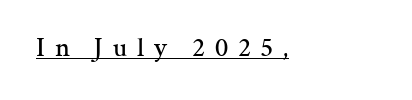
The words here are underlined. Short note: letters widely spaced. One-word summary of the alignment: left. Style check: upright.
